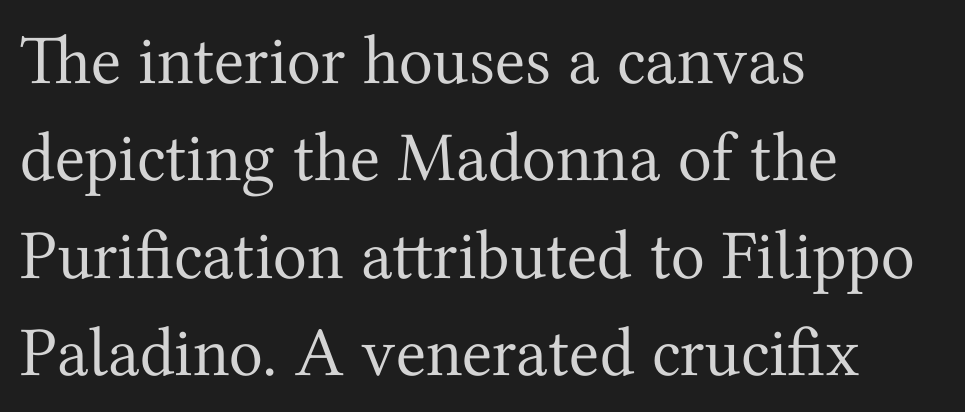
The passage shown is not underscored anywhere. Character widths vary here, with narrow letters taking less room than wide ones. Quick note: not italic, upright. Leftover space on each line is placed entirely after the last word. Nothing heavy about these letters — not bold at all.
